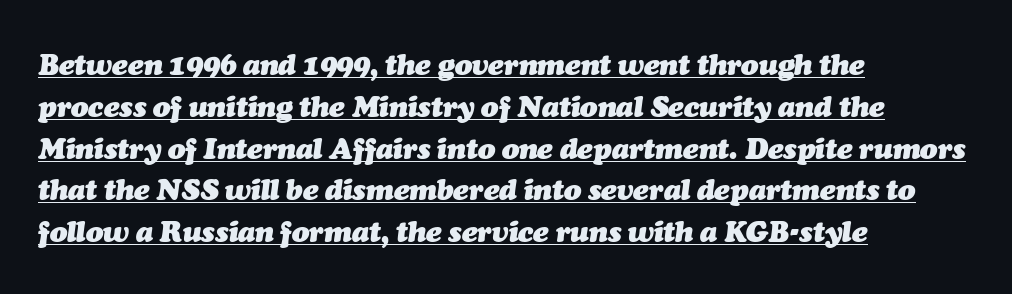
Spacing verdict: proportional, widths tailored to each character. Students, observe the line beneath the letters — that is underlining. Layout note: lines flush left. Vertically, the passage feels balanced, rows spaced as you'd expect. Observe the ordinary spacing: letters are neighbours, not strangers.
